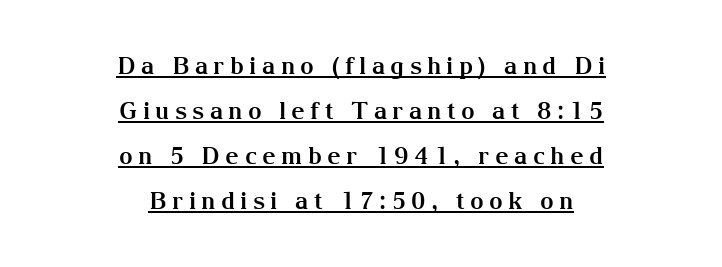
Compared with a flush-left layout, this one balances lines on the center instead. Does the weight exceed regular? Yes, all the way to bold. Every word sits above its own underline. When letters stand straight like this, we call the style roman or upright.
